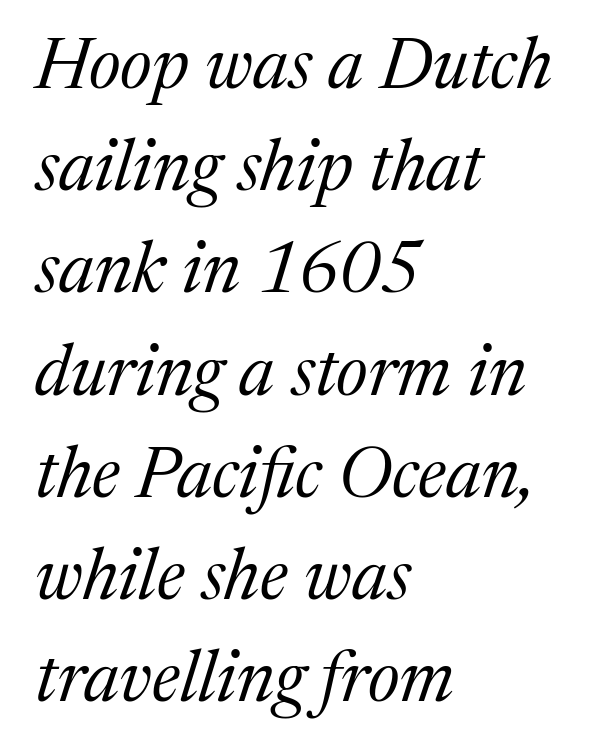
The image shows 71 px regular-weight serif type, italic (leaning right); set left-aligned, normal line spacing (1.44x), normal letter spacing, not underlined; medium stroke contrast and a medium x-height.
